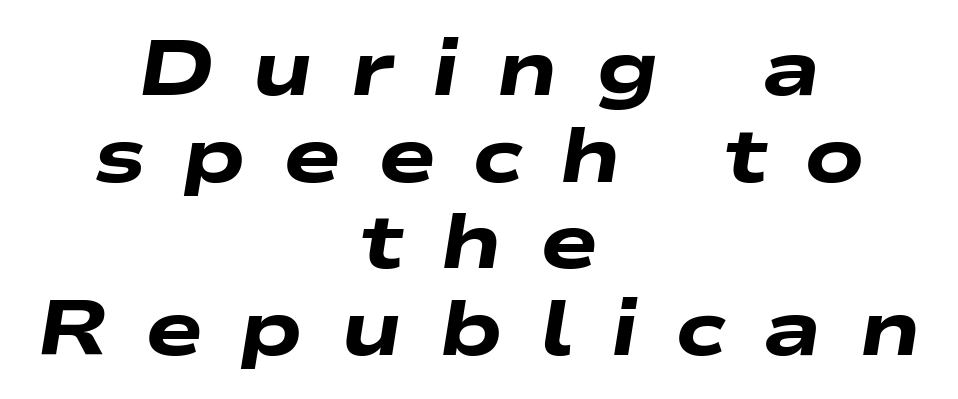
The image shows 78 px heavy, wide type, italic (leaning right); set centered, tight line spacing (1.11x), unusually wide letter spacing (+0.47 em), not underlined; low stroke contrast and a medium x-height.
